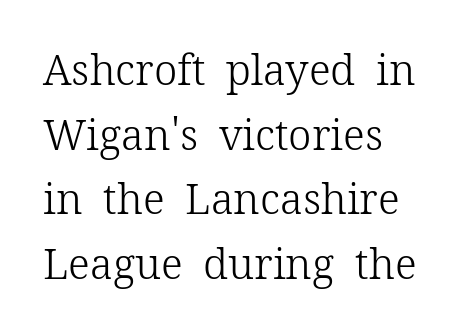
{"serif": "yes", "italic": "no", "bold": "no", "weight": "light", "width": "normal", "stroke_contrast": "low", "x_height": "medium", "monospaced": "no", "underline": "no", "align": "left", "line_spacing": "normal", "line_spacing_ratio": 1.54, "letter_spacing": "normal", "letter_spacing_em": 0.0, "glyph_px": 42}
